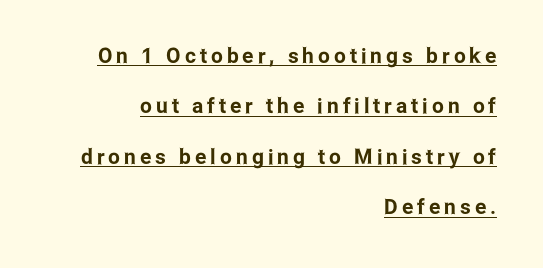
The image shows 21 px text type, upright; set right-aligned, loose line spacing (2.4x), underlined.
